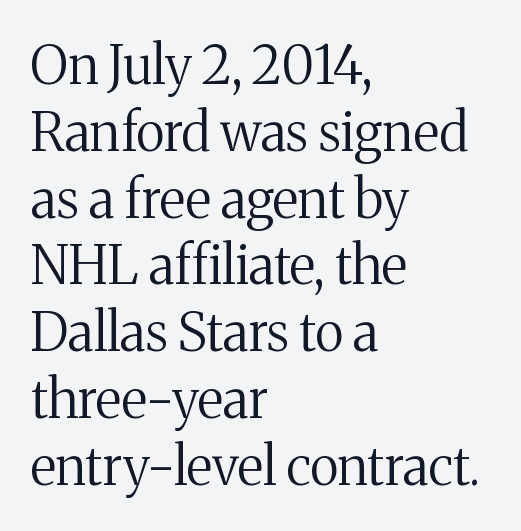
The glyphs are unaccompanied by any horizontal stroke below them. You could not count columns in this text — the font is proportionally spaced. The horizontal fit of the characters is conventional and even. This sample uses an upright cut, with every glyph sitting square on the baseline. Font category for this specimen: serif.
